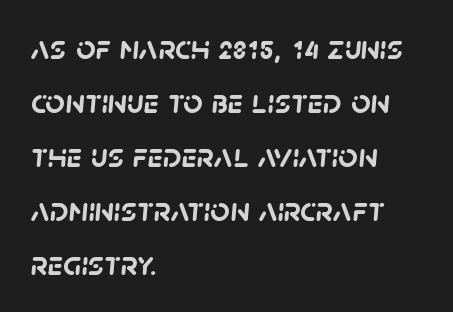
Q: Is the text bold? A: Yes.
Q: Is the typeface a serif or a sans-serif typeface? A: Sans-serif.
Q: Is the text underlined? A: No.
Q: How is the paragraph aligned? A: Left-aligned.
Q: Is the spacing between letters normal or unusually wide? A: Normal.
Q: Is the spacing between lines tight, normal or loose? A: Normal.
Q: Width (condensed, normal, or wide)? A: Normal.
Q: Stroke contrast? A: Low.
Q: x-height? A: Large.
Q: Monospaced? A: No.
